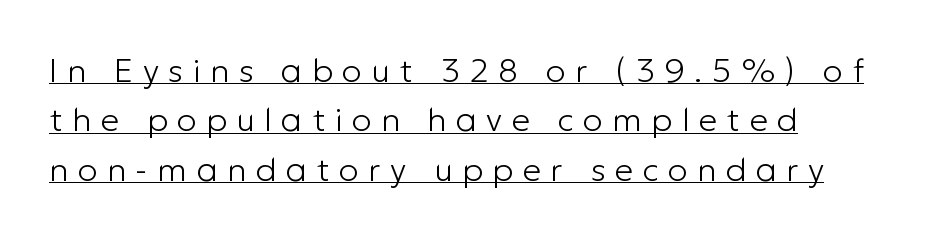
{"serif": "no", "italic": "no", "bold": "no", "weight": "light", "width": "normal", "stroke_contrast": "low", "x_height": "medium", "monospaced": "no", "underline": "yes", "align": "left", "line_spacing": "normal", "line_spacing_ratio": 1.5, "letter_spacing": "wide", "letter_spacing_em": 0.29, "glyph_px": 33}
